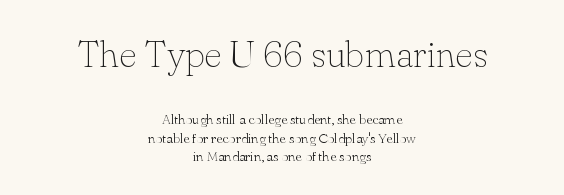
The image shows 38 px thin serif type, upright; set centered, normal line spacing (1.33x), normal letter spacing, not underlined; the first (top) block is 2.71x larger; low stroke contrast and a small x-height.
